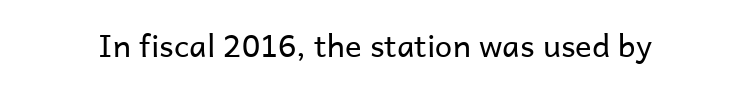
Varying glyph widths throughout — classic text-font behaviour. This sample uses plain, unmodified letter spacing. Nobody drew a line under any word here. Summary of weight: not heavy and not bold.
